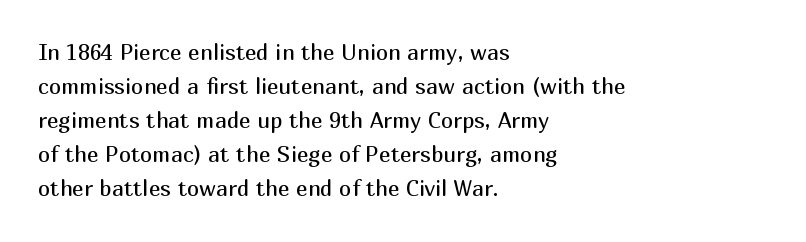
{"italic": "no", "bold": "no", "underline": "no", "align": "left", "line_spacing": "normal", "line_spacing_ratio": 1.55, "letter_spacing": "normal", "letter_spacing_em": 0.0, "glyph_px": 22}
